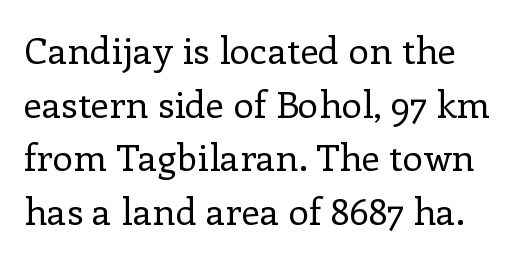
Here the designer chose a conventional face with non-uniform glyph widths. If you drew a ruler down the left edge, every line would touch it. The passage shown is typeset with a serif family. Decoration check: the copy has no underline. No chunkiness to these letters — they're not bold.
